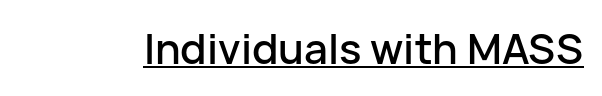
Decoration check: the copy is underlined. Tracking value appears to be zero — textbook default spacing. This sample has the flowing, uneven cadence of proportional lettering. It's the straight-up-and-down kind of type. The letters carry no serifs — their stems end cleanly without finishing strokes.
